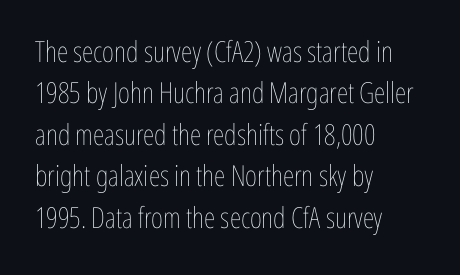
The image shows 29 px thin, condensed type, upright; set left-aligned, normal line spacing (1.43x), normal letter spacing, not underlined; low stroke contrast and a medium x-height.
